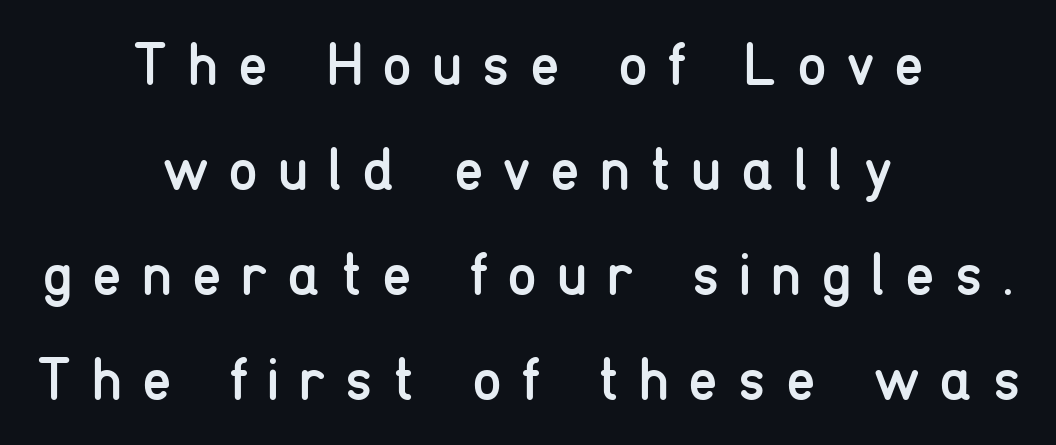
{"serif": "no", "italic": "no", "bold": "no", "weight": "regular", "width": "condensed", "stroke_contrast": "low", "x_height": "medium", "monospaced": "no", "underline": "no", "align": "center", "line_spacing_ratio": 1.75, "letter_spacing": "wide", "letter_spacing_em": 0.33, "glyph_px": 60}
